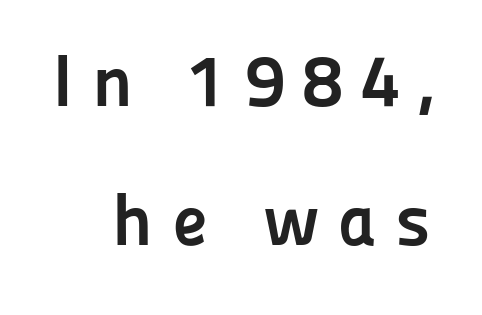
{"serif": "no", "italic": "no", "bold": "yes", "weight": "semibold", "width": "normal", "stroke_contrast": "low", "x_height": "medium", "monospaced": "no", "underline": "no", "line_spacing": "loose", "line_spacing_ratio": 1.9, "letter_spacing": "wide", "letter_spacing_em": 0.26, "glyph_px": 73}
